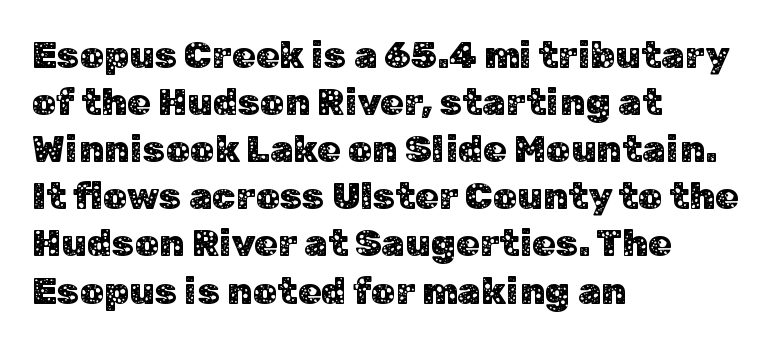
{"serif": "no", "italic": "no", "width": "normal", "stroke_contrast": "low", "x_height": "medium", "monospaced": "no", "underline": "no", "align": "left", "line_spacing_ratio": 1.24, "letter_spacing": "normal", "letter_spacing_em": 0.0, "glyph_px": 38}
